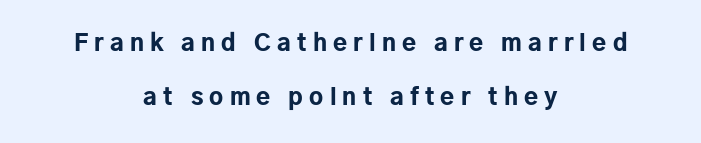
This sample uses expanded letter spacing, leaving extra air between glyphs. What's the leading like? Stretched, with rows far apart. A typesetter would mark this as roman, not italic. The zone under the glyphs is completely vacant. Visually the block forms a symmetrical silhouette, jagged on both flanks.
